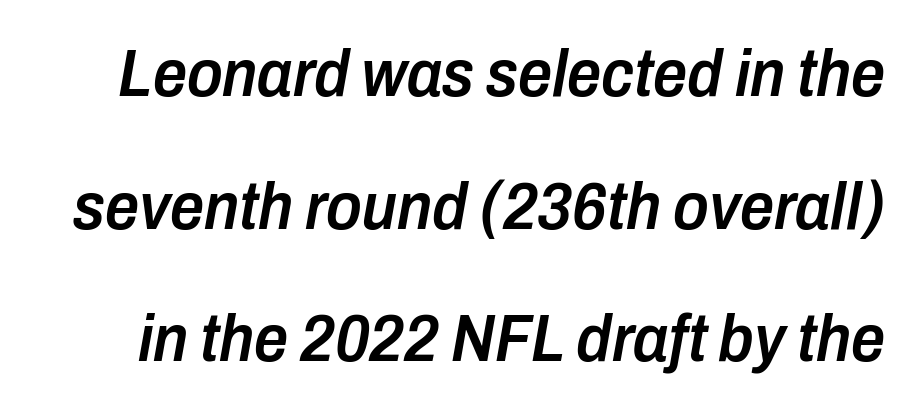
The image shows 67 px semibold, condensed type, italic (leaning right); set loose line spacing (1.98x), normal letter spacing, not underlined; low stroke contrast and a medium x-height.
